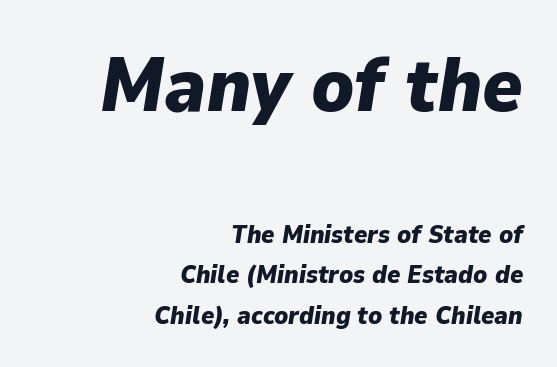
There's an unmistakable incline to the writing here. Type size steps down from the first block to the second. Note the varied advance widths — an 'i' is clearly narrower than an 'm'. Is the type bold? Yes — the strokes are clearly thick and heavy. Default kerning and tracking; the words read as compact shapes. This block has exactly the height ordinary leading produces.
